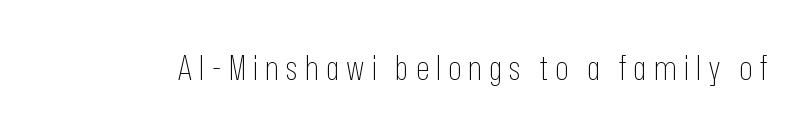
The font family rendered here belongs to the sans-serif group. Vertical strokes here are truly vertical. Underlining? Definitely not there. Unbolded letterforms with no extra heft. Short note: letters widely spaced. Is this a fixed-width face? No — the glyphs have proportional, varying widths.
